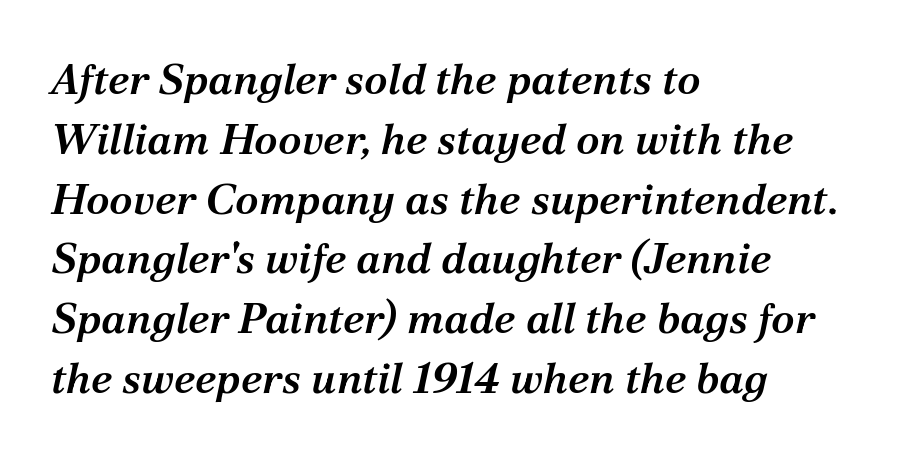
The image shows 43 px semibold serif type, italic (leaning right); set left-aligned, normal line spacing (1.39x), normal letter spacing, not underlined; medium stroke contrast and a medium x-height.
